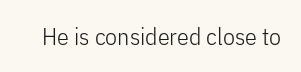
Only glyphs here, with clear space below each row. Notice how the stems are strictly vertical — no italics here. Between one letter and the next there's only the usual sliver of space. Is this a heavy cut? Hardly; it is regular or lighter.
